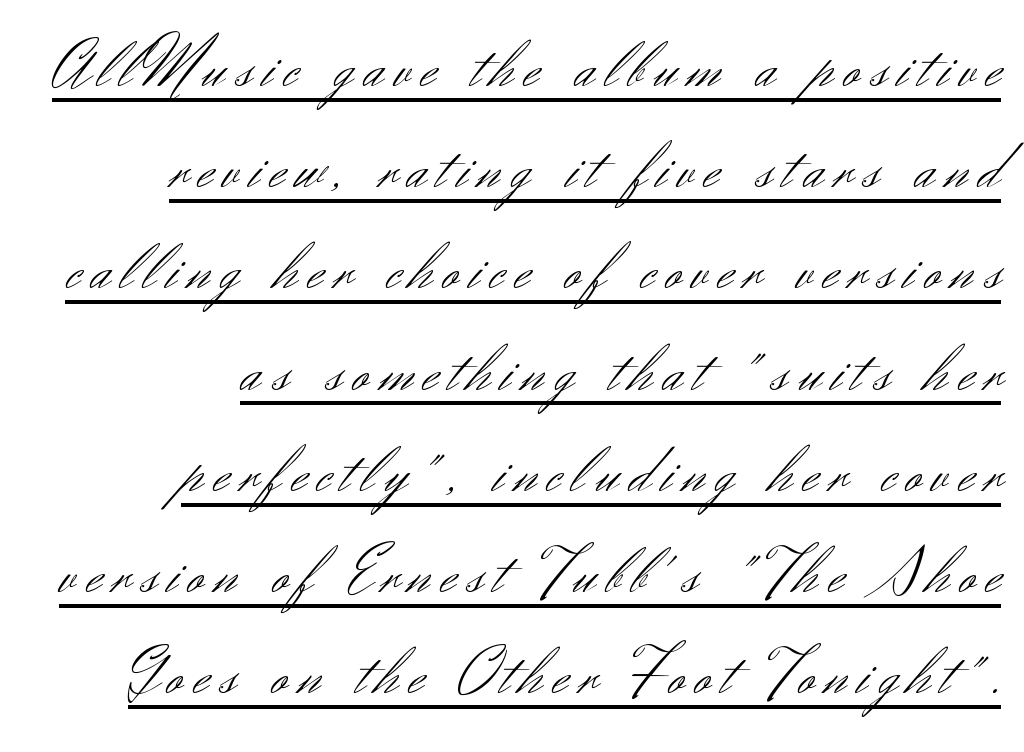
A normal amount of white space separates one row of letters from the next. Check where the strokes stop: nothing finishes them off — pure sans. The typesetter has applied underlining to the passage shown.
